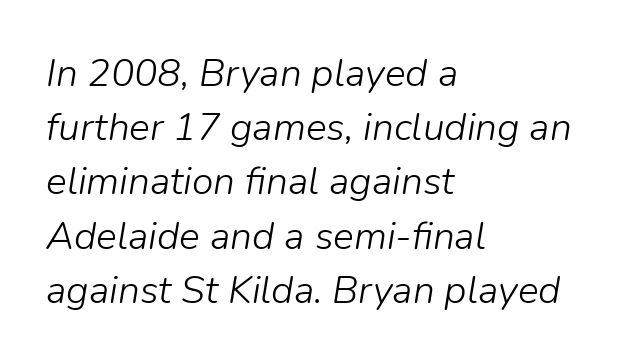
Vertical spacing — default. If you drew a line through each stem, it would be angled. Underline: absent. The paragraph shown leans on its left margin.
